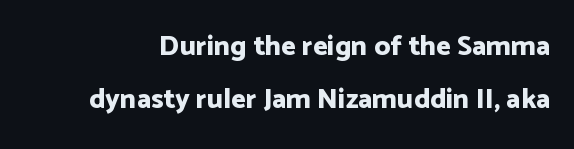
{"serif": "no", "italic": "no", "bold": "yes", "weight": "bold", "width": "normal", "stroke_contrast": "low", "x_height": "medium", "monospaced": "no", "underline": "no", "line_spacing": "loose", "line_spacing_ratio": 1.91, "letter_spacing": "normal", "letter_spacing_em": 0.0, "glyph_px": 28}
